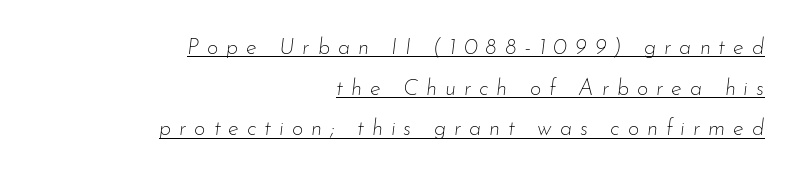
Inter-character spacing is expanded well beyond the font's built-in metrics. Designer's note — italics engaged. The typesetting does not lean heavy: it is not bold. The sample's only ornament is a line tracing under the words. All the whitespace from short lines collects on the left.
